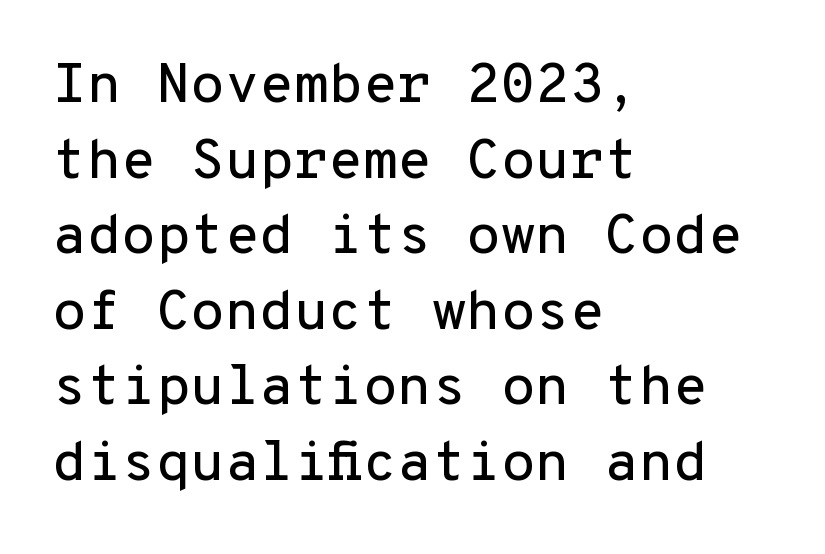
The image shows 56 px sans-serif type, upright, monospaced; set left-aligned, normal line spacing (1.35x), normal letter spacing, not underlined; low stroke contrast and a medium x-height.
